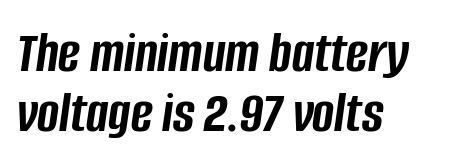
{"italic": "yes", "lean": "right", "slant_degrees": 8, "bold": "yes", "weight": "semibold", "width": "condensed", "stroke_contrast": "low", "x_height": "large", "monospaced": "no", "underline": "no", "align": "left", "line_spacing": "tight", "line_spacing_ratio": 1.01, "letter_spacing": "normal", "letter_spacing_em": 0.0, "glyph_px": 59}
